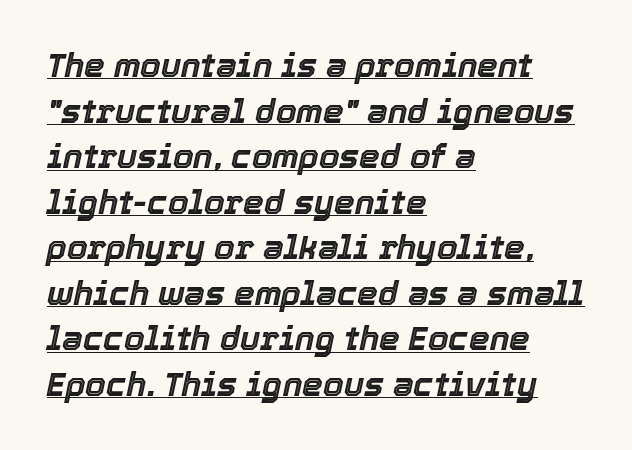
{"italic": "yes", "lean": "right", "slant_degrees": 12, "width": "normal", "x_height": "medium", "monospaced": "no", "underline": "yes", "align": "left", "line_spacing": "normal", "line_spacing_ratio": 1.38, "letter_spacing": "normal", "letter_spacing_em": 0.0, "glyph_px": 33}
